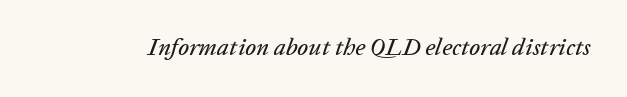
The axis of the letterforms is tilted away from vertical. Letters rest on an invisible, unmarked baseline. This rendering leaves character spacing at its baseline value.
